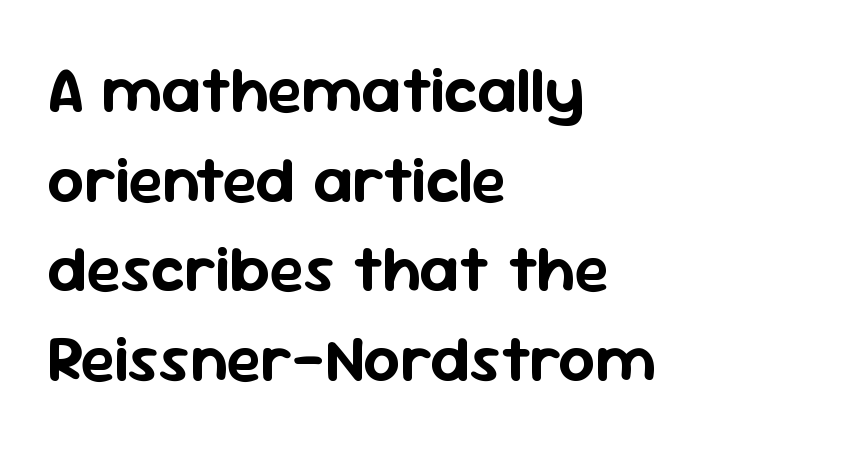
The image shows 65 px sans-serif type, upright; set left-aligned, normal line spacing (1.38x), normal letter spacing, not underlined; low stroke contrast and a medium x-height.
